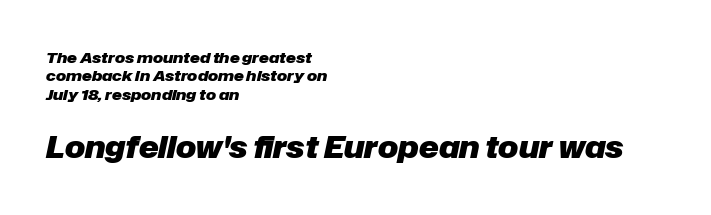
{"italic": "yes", "lean": "right", "slant_degrees": 12, "bold": "yes", "weight": "heavy", "width": "normal", "stroke_contrast": "low", "x_height": "medium", "monospaced": "no", "underline": "no", "align": "left", "line_spacing_ratio": 1.23, "letter_spacing": "normal", "letter_spacing_em": 0.0, "larger_block": "second", "size_ratio": 2.0, "glyph_px": 30}
